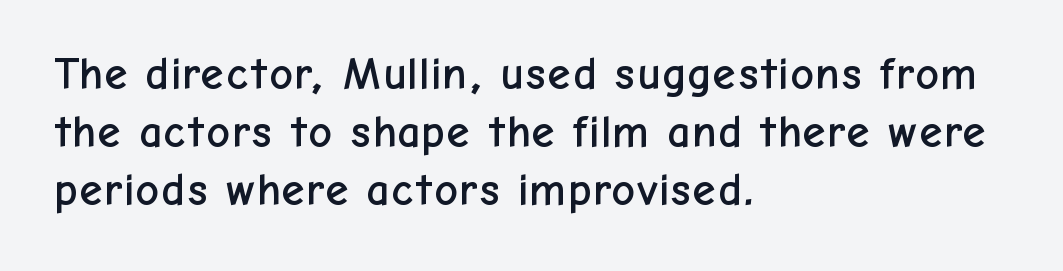
Q: Is the text italic (slanted)? A: No, it is upright.
Q: Is the typeface a serif or a sans-serif typeface? A: Sans-serif.
Q: Is the text underlined? A: No.
Q: How is the paragraph aligned? A: Left-aligned.
Q: Is the spacing between letters normal or unusually wide? A: Normal.
Q: Is the spacing between lines tight, normal or loose? A: Normal.
Q: Width (condensed, normal, or wide)? A: Normal.
Q: Stroke contrast? A: Low.
Q: x-height? A: Medium.
Q: Monospaced? A: No.
